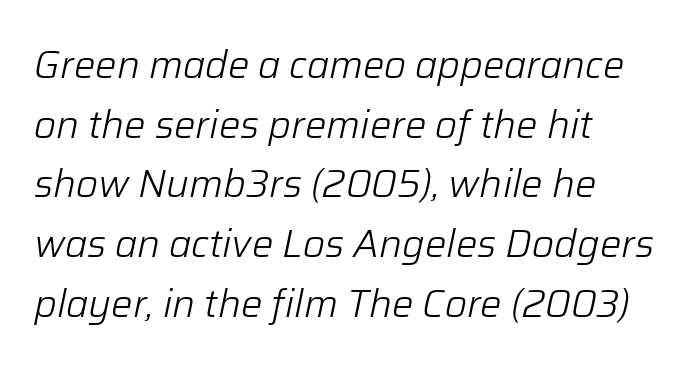
Q: Is the text bold? A: No.
Q: Is the text italic (slanted)? A: Yes, it leans right by about 12 degrees.
Q: Is the text underlined? A: No.
Q: How is the paragraph aligned? A: Left-aligned.
Q: Is the spacing between letters normal or unusually wide? A: Normal.
Q: Is the spacing between lines tight, normal or loose? A: Normal.
Q: Width (condensed, normal, or wide)? A: Normal.
Q: Stroke contrast? A: Low.
Q: x-height? A: Medium.
Q: Monospaced? A: No.
